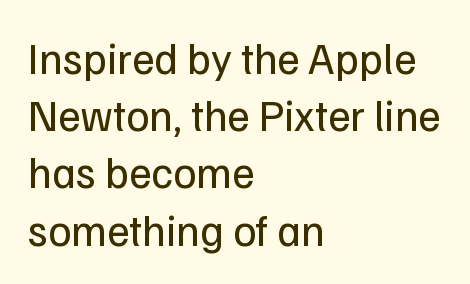
{"serif": "no", "italic": "no", "bold": "no", "weight": "regular", "width": "normal", "stroke_contrast": "low", "x_height": "medium", "monospaced": "no", "underline": "no", "align": "left", "line_spacing": "normal", "line_spacing_ratio": 1.3, "letter_spacing": "normal", "letter_spacing_em": 0.0, "glyph_px": 44}
